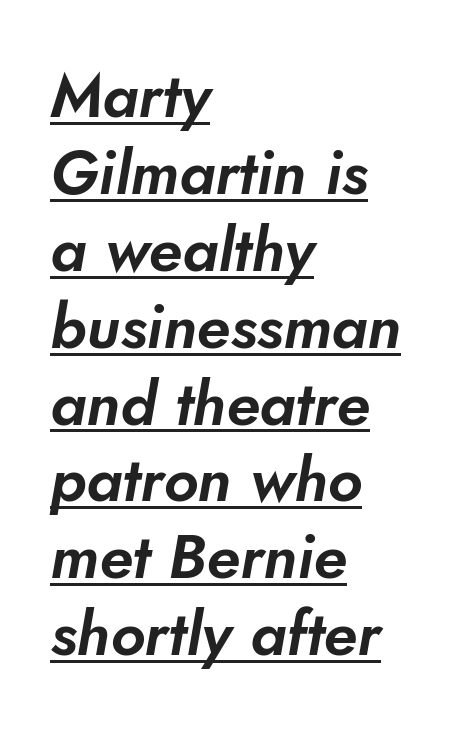
Q: Is the typeface a serif or a sans-serif typeface? A: Sans-serif.
Q: Is the text underlined? A: Yes.
Q: How is the paragraph aligned? A: Left-aligned.
Q: Is the spacing between letters normal or unusually wide? A: Normal.
Q: Width (condensed, normal, or wide)? A: Normal.
Q: Stroke contrast? A: Low.
Q: x-height? A: Small.
Q: Monospaced? A: No.
